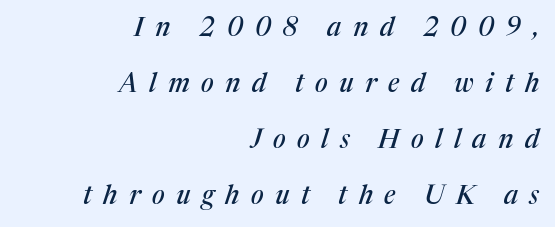
These lines are set flush right with a ragged left edge. One glance says open: line gaps are wider than usual. The face used here is rendered with a markedly widened letterfit. The area under the type is left untouched. Slanted lettering throughout.
